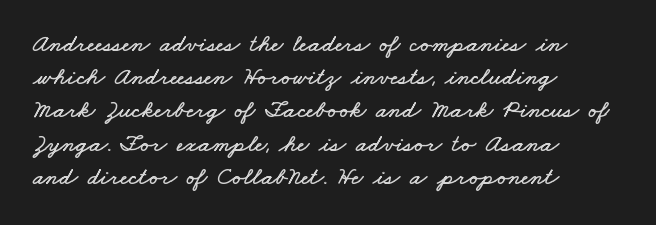
Q: Is the text underlined? A: No.
Q: How is the paragraph aligned? A: Left-aligned.
Q: Is the spacing between letters normal or unusually wide? A: Normal.
Q: Is the spacing between lines tight, normal or loose? A: Normal.
